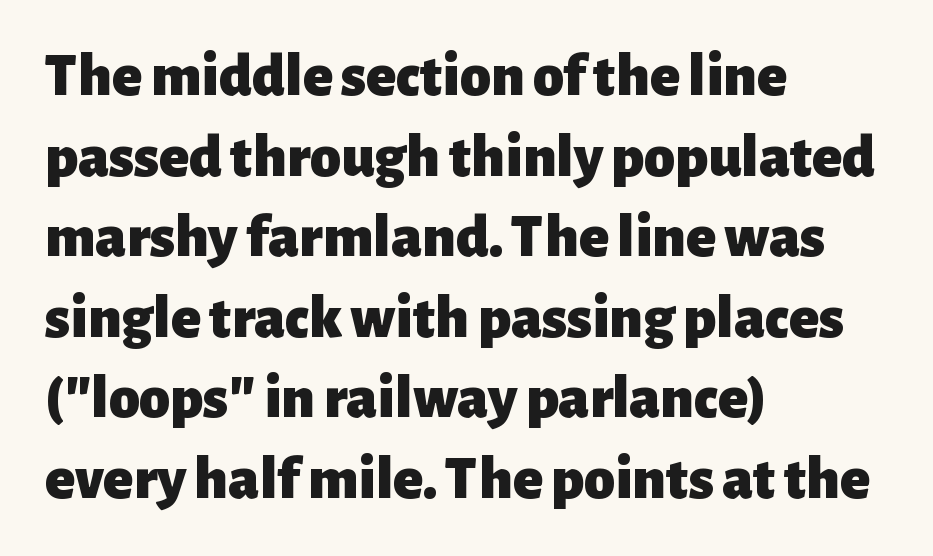
Q: Is the text bold? A: Yes.
Q: Is the text italic (slanted)? A: No, it is upright.
Q: Is the typeface a serif or a sans-serif typeface? A: Sans-serif.
Q: Is the text underlined? A: No.
Q: How is the paragraph aligned? A: Left-aligned.
Q: Is the spacing between letters normal or unusually wide? A: Normal.
Q: Is the spacing between lines tight, normal or loose? A: Normal.
Q: Width (condensed, normal, or wide)? A: Normal.
Q: Stroke contrast? A: Low.
Q: x-height? A: Medium.
Q: Monospaced? A: No.
